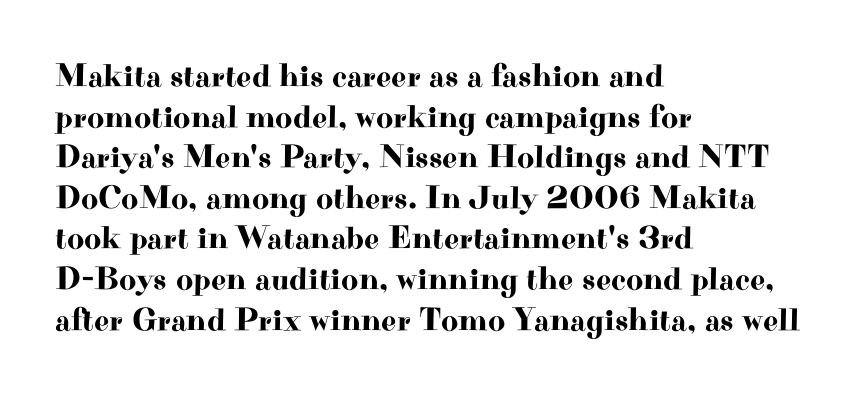
This sample has the flowing, uneven cadence of proportional lettering. Italic? Not at all — the glyphs are vertical. The setting favours the left margin, as ordinary paragraphs usually do. Words appear dense and cohesive because spacing is normal. Any mark beneath the type? The region is blank.
